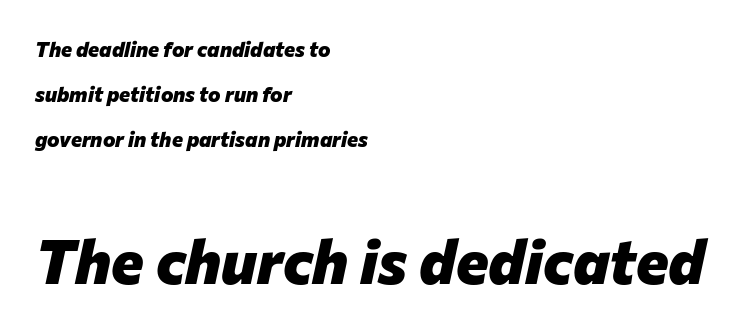
{"italic": "yes", "lean": "right", "slant_degrees": 12, "bold": "yes", "weight": "heavy", "width": "normal", "stroke_contrast": "low", "x_height": "medium", "monospaced": "no", "underline": "no", "align": "left", "line_spacing": "loose", "line_spacing_ratio": 2.15, "letter_spacing": "normal", "letter_spacing_em": 0.0, "larger_block": "second", "size_ratio": 2.95, "glyph_px": 62}
